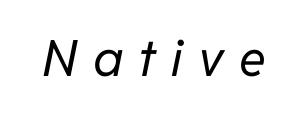
{"italic": "yes", "lean": "right", "slant_degrees": 11, "bold": "no", "weight": "regular", "width": "normal", "stroke_contrast": "low", "x_height": "medium", "monospaced": "no", "underline": "no", "letter_spacing": "wide", "letter_spacing_em": 0.31, "glyph_px": 50}
